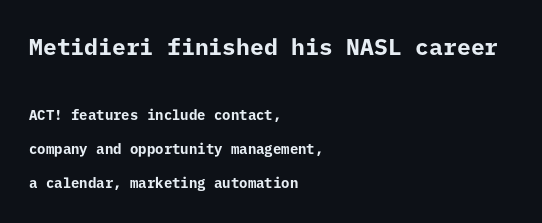
Q: Is the text bold? A: Yes.
Q: Is the text italic (slanted)? A: No, it is upright.
Q: Is the text underlined? A: No.
Q: How is the paragraph aligned? A: Left-aligned.
Q: Is the spacing between letters normal or unusually wide? A: Normal.
Q: Is the spacing between lines tight, normal or loose? A: Loose.
Q: Which block of text is set in a larger size, the first (top) or the second (bottom)? A: The first (top) one.
